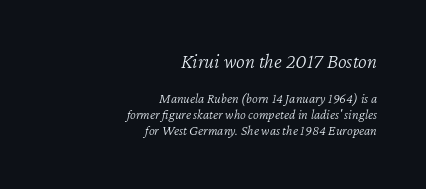
Does the bottom block carry the larger type? No, the top block does. The text carries the slant typical of an italic or oblique font. Vertical stems look standard width or narrower in stroke. The passage is arranged like a letterhead date or caption credit — flush right. The rendering uses a small line-height, squeezing the rows.
